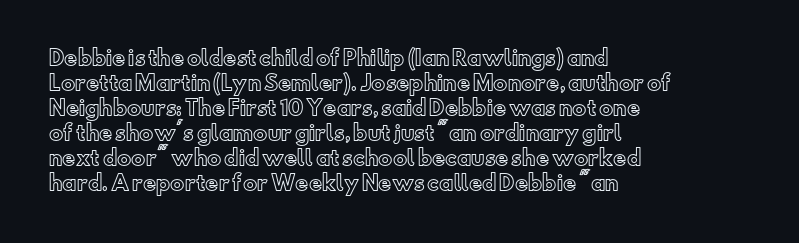
The space between consecutive lines is moderate. The area under the type is left untouched. The letters sit at their default tracking, neither squeezed nor spread. If you drew a line through each stem, it would be perfectly vertical. This rendering uses left alignment, leaving the right contour irregular.
